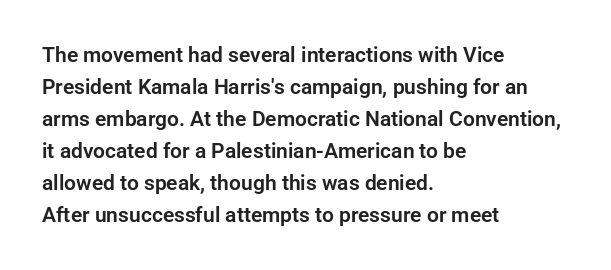
Q: Is the text italic (slanted)? A: No, it is upright.
Q: Is the text underlined? A: No.
Q: How is the paragraph aligned? A: Left-aligned.
Q: Is the spacing between letters normal or unusually wide? A: Normal.
Q: Is the spacing between lines tight, normal or loose? A: Normal.
